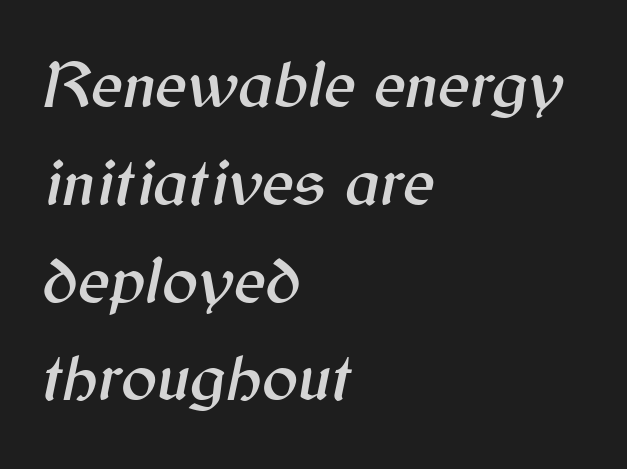
Q: Is the text italic (slanted)? A: Yes, it leans right by about 12 degrees.
Q: Is the text underlined? A: No.
Q: How is the paragraph aligned? A: Left-aligned.
Q: Is the spacing between letters normal or unusually wide? A: Normal.
Q: Is the spacing between lines tight, normal or loose? A: Normal.
Q: Width (condensed, normal, or wide)? A: Normal.
Q: Stroke contrast? A: Medium.
Q: x-height? A: Medium.
Q: Monospaced? A: No.
